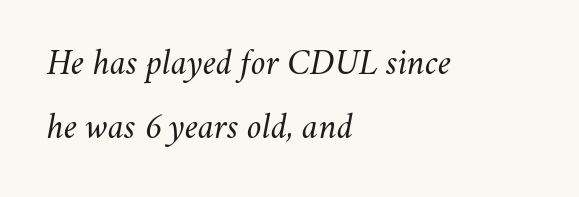
{"italic": "yes", "lean": "right", "slant_degrees": 11, "bold": "no", "weight": "light", "width": "normal", "stroke_contrast": "medium", "x_height": "small", "monospaced": "no", "underline": "no", "align": "left", "line_spacing_ratio": 1.74, "letter_spacing": "normal", "letter_spacing_em": 0.0, "glyph_px": 37}
